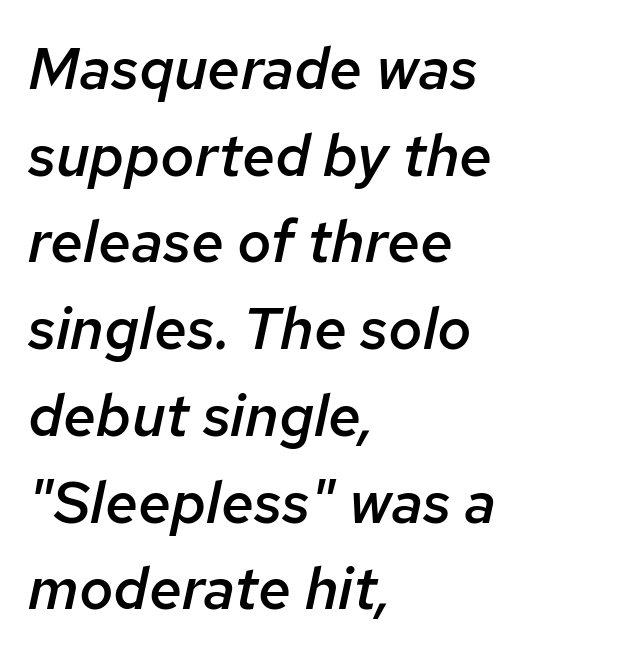
The image shows 59 px semibold type, italic (leaning right); set left-aligned, normal line spacing (1.47x), normal letter spacing, not underlined; low stroke contrast and a medium x-height.
